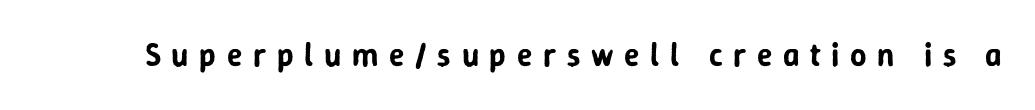
The baseline area is clear. Here the glyphs are tracked loosely, breaking word shapes into spaced letters. Character widths vary here, with narrow letters taking less room than wide ones. Font category for this specimen: sans-serif. The axis of the letterforms is exactly vertical.
